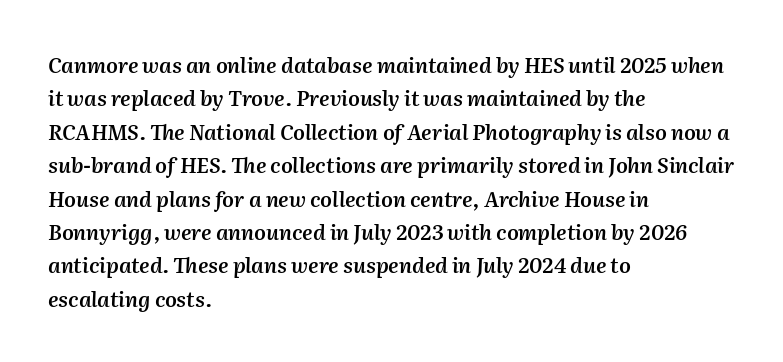
Q: Is the text bold? A: Semi-bold.
Q: Is the text italic (slanted)? A: Yes, it leans right by about 2 degrees.
Q: Is the text underlined? A: No.
Q: How is the paragraph aligned? A: Left-aligned.
Q: Is the spacing between letters normal or unusually wide? A: Normal.
Q: Is the spacing between lines tight, normal or loose? A: Normal.
